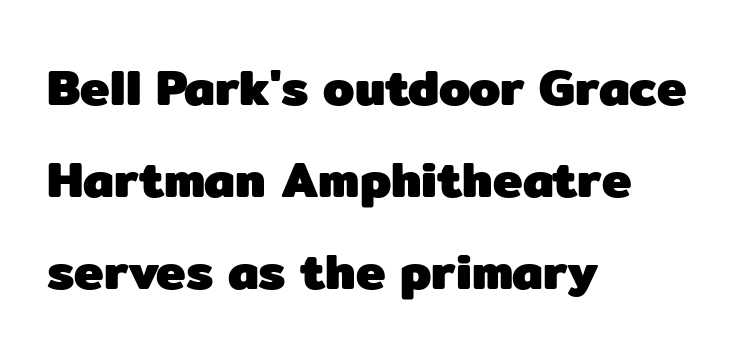
The image shows 50 px heavy sans-serif type, upright; set left-aligned, line spacing 1.84x, normal letter spacing, not underlined; low stroke contrast and a medium x-height.
